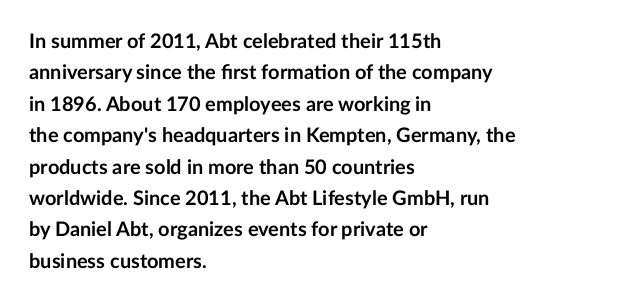
Q: Is the text bold? A: Yes.
Q: Is the text italic (slanted)? A: No, it is upright.
Q: Is the text underlined? A: No.
Q: How is the paragraph aligned? A: Left-aligned.
Q: Is the spacing between letters normal or unusually wide? A: Normal.
Q: Is the spacing between lines tight, normal or loose? A: Normal.
